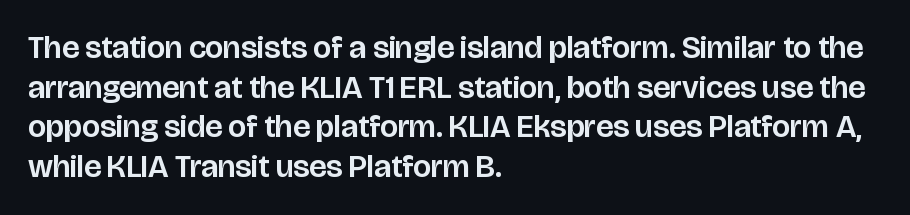
Which margin do the lines hug? The left one — the right edge is uneven. Character widths vary here, with narrow letters taking less room than wide ones. Descenders hang freely into open space. The face used here is rendered with its standard letterfit.
